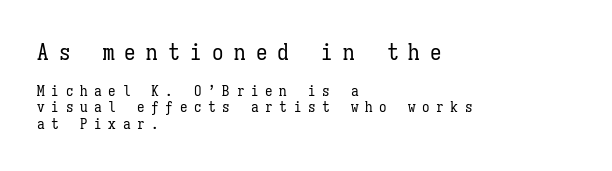
The image shows 23 px text type, upright; set left-aligned, tight line spacing (1.1x), unusually wide letter spacing (+0.45 em), not underlined; the first (top) block is 1.53x larger.
